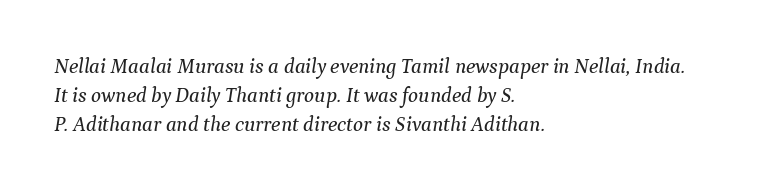
The line-height multiplier appears to be the usual default. Observe the ordinary spacing: letters are neighbours, not strangers. The font's italic variant was chosen for this text. Decoration check: the copy has no underline.
